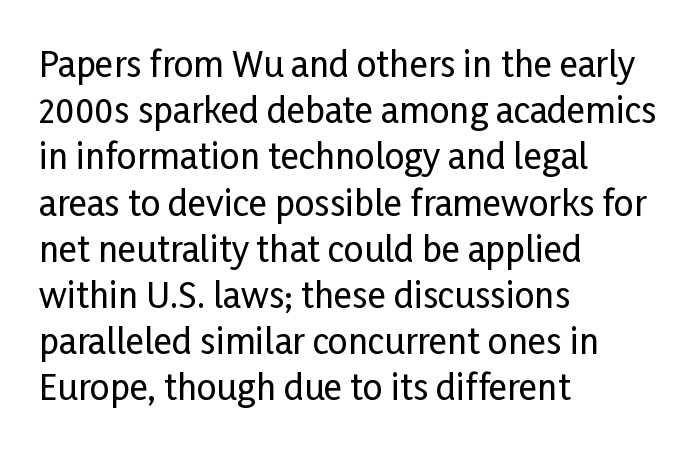
The image shows 35 px condensed sans-serif type, upright; set left-aligned, normal line spacing (1.32x), normal letter spacing, not underlined; low stroke contrast and a medium x-height.
